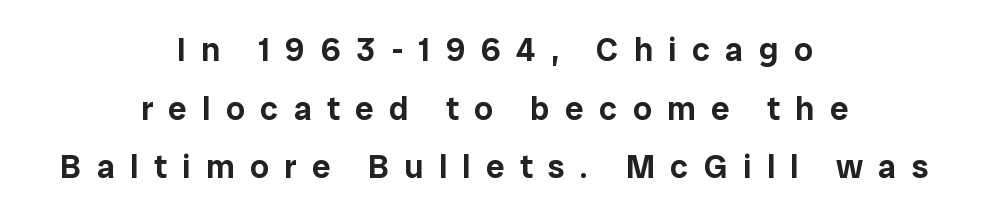
{"serif": "no", "italic": "no", "width": "normal", "stroke_contrast": "low", "x_height": "medium", "monospaced": "no", "underline": "no", "align": "center", "line_spacing_ratio": 1.78, "letter_spacing": "wide", "letter_spacing_em": 0.47, "glyph_px": 33}
